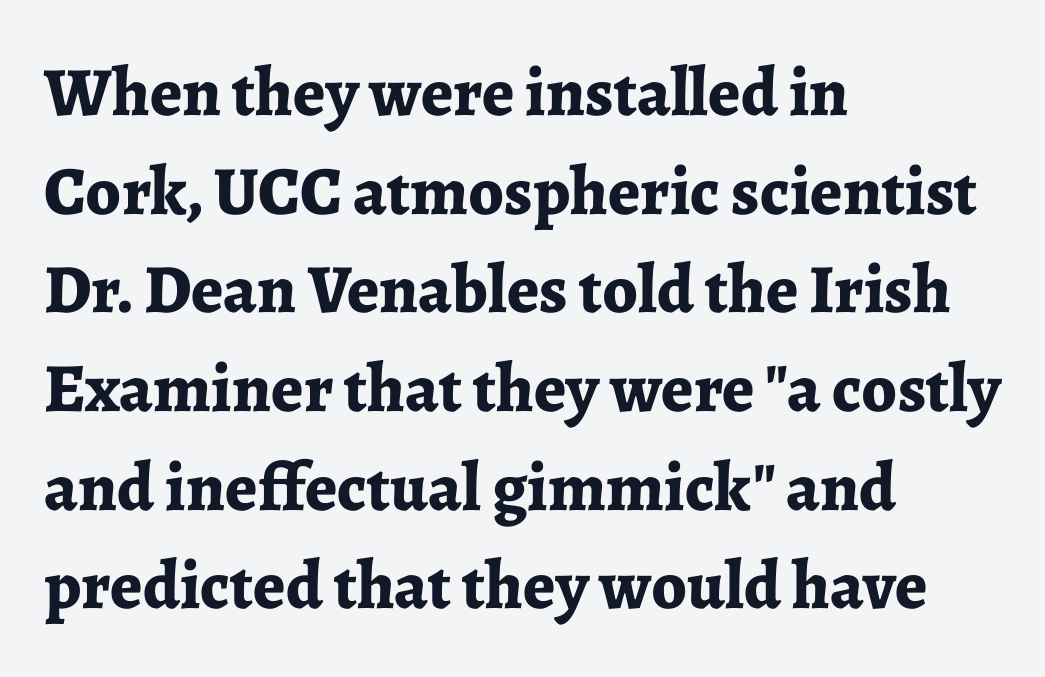
{"serif": "yes", "italic": "no", "bold": "yes", "weight": "bold", "width": "normal", "stroke_contrast": "low", "x_height": "medium", "monospaced": "no", "underline": "no", "align": "left", "line_spacing": "normal", "line_spacing_ratio": 1.43, "letter_spacing": "normal", "letter_spacing_em": 0.0, "glyph_px": 69}
